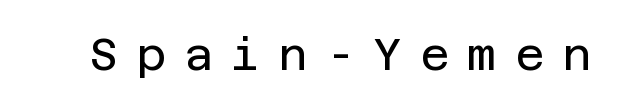
Q: Is the text bold? A: No.
Q: Is the text italic (slanted)? A: No, it is upright.
Q: Is the typeface a serif or a sans-serif typeface? A: Sans-serif.
Q: Is the text underlined? A: No.
Q: Is the spacing between letters normal or unusually wide? A: Unusually wide.
Q: Width (condensed, normal, or wide)? A: Normal.
Q: Stroke contrast? A: Low.
Q: x-height? A: Large.
